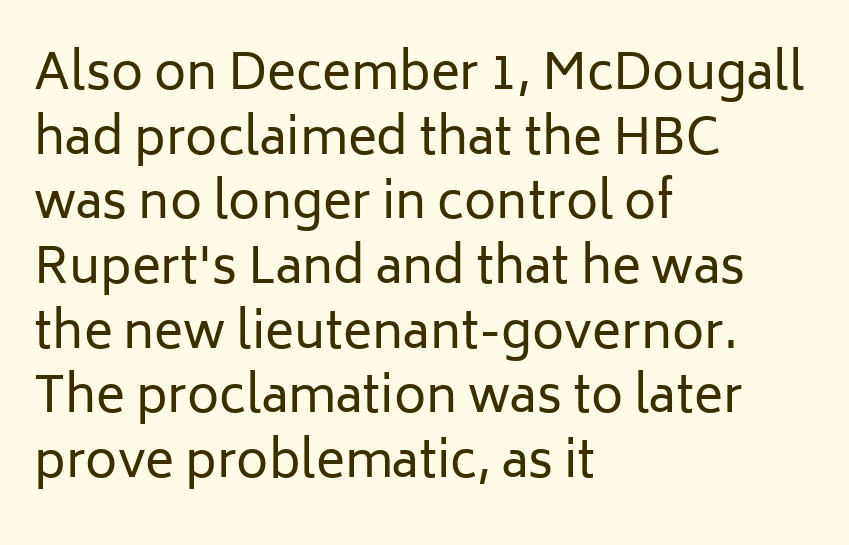
The image shows 49 px regular-weight sans-serif type, upright; set left-aligned, normal line spacing (1.32x), normal letter spacing, not underlined; low stroke contrast and a medium x-height.
